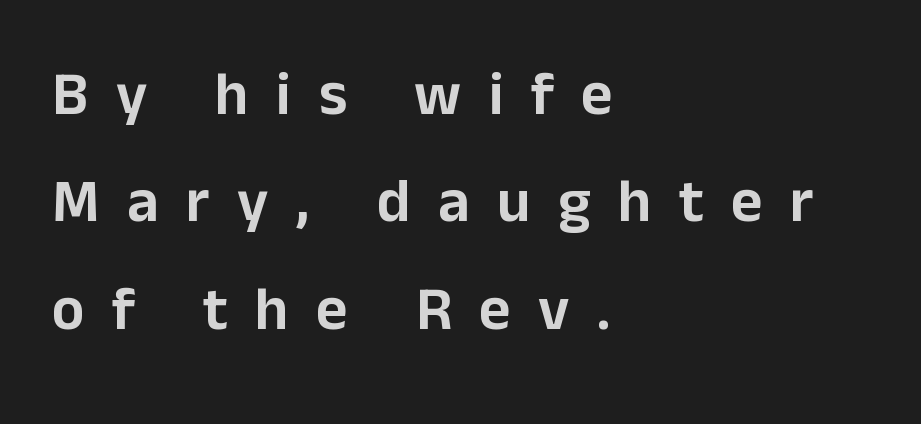
The letters are spread apart with noticeably loose tracking. This is the regular roman posture of the typeface. Glance below the letters and you will spot only blank space. Note the varied advance widths — an 'i' is clearly narrower than an 'm'. The text block is weighted toward the left margin, trailing off unevenly rightward. What kind of face is this? One without serifs — a sans.
